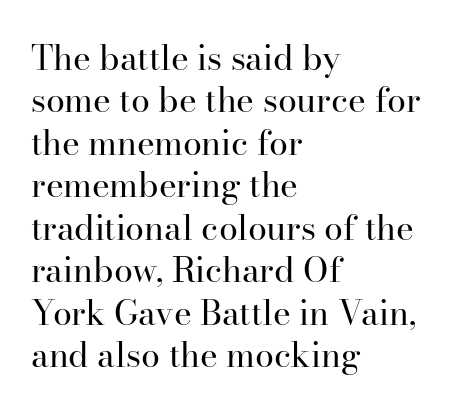
Q: Is the text bold? A: No.
Q: Is the text italic (slanted)? A: No, it is upright.
Q: Is the typeface a serif or a sans-serif typeface? A: Serif.
Q: Is the text underlined? A: No.
Q: How is the paragraph aligned? A: Left-aligned.
Q: Is the spacing between letters normal or unusually wide? A: Normal.
Q: Is the spacing between lines tight, normal or loose? A: Normal.
Q: Width (condensed, normal, or wide)? A: Normal.
Q: Stroke contrast? A: High.
Q: x-height? A: Small.
Q: Monospaced? A: No.
